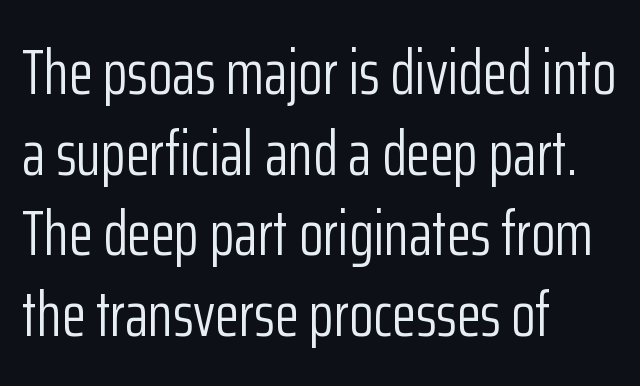
{"serif": "no", "italic": "no", "bold": "no", "weight": "light", "width": "condensed", "stroke_contrast": "low", "x_height": "medium", "monospaced": "no", "underline": "no", "align": "left", "line_spacing": "normal", "line_spacing_ratio": 1.28, "letter_spacing": "normal", "letter_spacing_em": 0.0, "glyph_px": 63}
